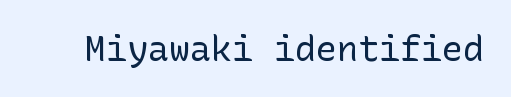
Q: Is the text bold? A: No.
Q: Is the text italic (slanted)? A: No, it is upright.
Q: Is the typeface a serif or a sans-serif typeface? A: Sans-serif.
Q: Is the text underlined? A: No.
Q: Is the spacing between letters normal or unusually wide? A: Normal.
Q: Width (condensed, normal, or wide)? A: Normal.
Q: Stroke contrast? A: Low.
Q: x-height? A: Medium.
